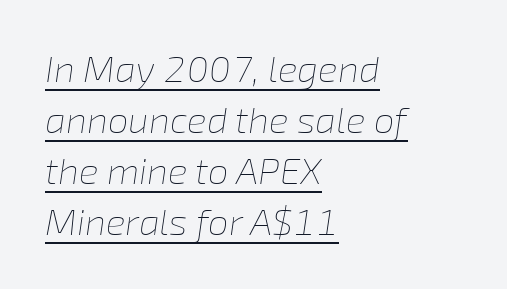
Q: Is the text bold? A: No.
Q: Is the text italic (slanted)? A: Yes, it leans right by about 8 degrees.
Q: Is the text underlined? A: Yes.
Q: How is the paragraph aligned? A: Left-aligned.
Q: Is the spacing between letters normal or unusually wide? A: Normal.
Q: Is the spacing between lines tight, normal or loose? A: Normal.
Q: Width (condensed, normal, or wide)? A: Normal.
Q: Stroke contrast? A: Low.
Q: x-height? A: Medium.
Q: Monospaced? A: No.
